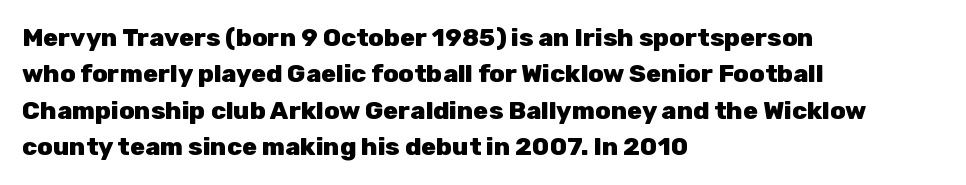
Q: Is the text bold? A: Yes.
Q: Is the text italic (slanted)? A: No, it is upright.
Q: Is the text underlined? A: No.
Q: How is the paragraph aligned? A: Left-aligned.
Q: Is the spacing between letters normal or unusually wide? A: Normal.
Q: Is the spacing between lines tight, normal or loose? A: Normal.
